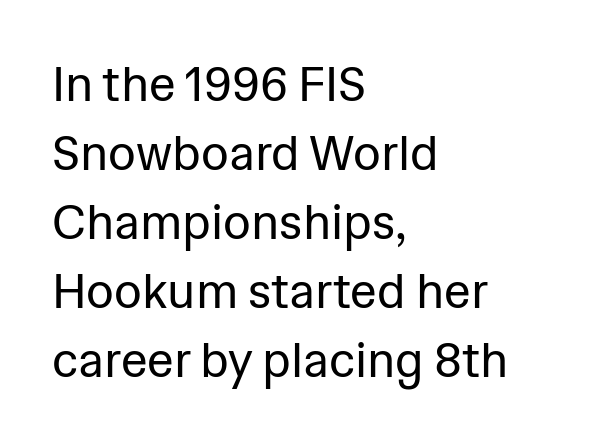
{"serif": "no", "italic": "no", "bold": "no", "weight": "regular", "width": "normal", "stroke_contrast": "low", "x_height": "medium", "monospaced": "no", "underline": "no", "align": "left", "line_spacing": "normal", "line_spacing_ratio": 1.44, "letter_spacing": "normal", "letter_spacing_em": 0.0, "glyph_px": 48}
